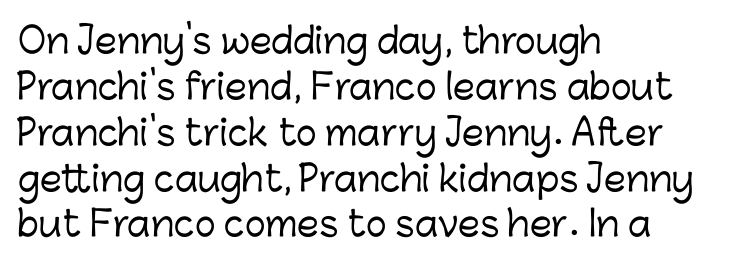
Q: Is the text italic (slanted)? A: No, it is upright.
Q: Is the typeface a serif or a sans-serif typeface? A: Sans-serif.
Q: Is the text underlined? A: No.
Q: How is the paragraph aligned? A: Left-aligned.
Q: Is the spacing between letters normal or unusually wide? A: Normal.
Q: Is the spacing between lines tight, normal or loose? A: Normal.
Q: Width (condensed, normal, or wide)? A: Normal.
Q: Stroke contrast? A: Low.
Q: x-height? A: Medium.
Q: Monospaced? A: No.
